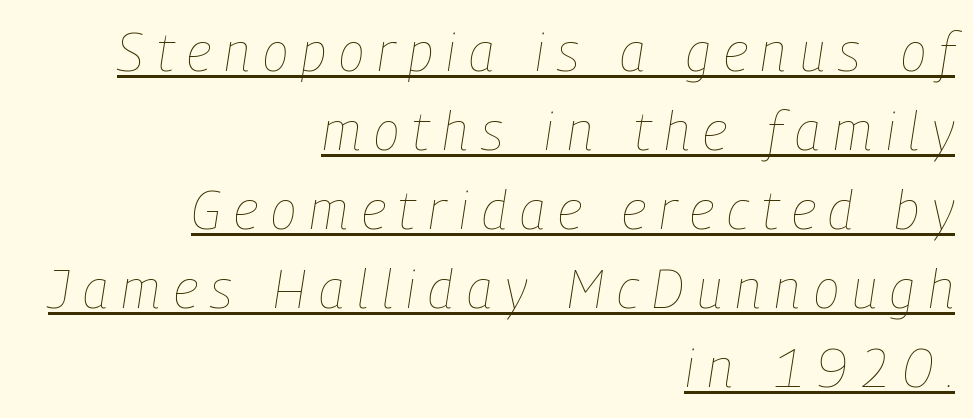
Q: Is the text bold? A: No.
Q: Is the text italic (slanted)? A: Yes, it leans right by about 9 degrees.
Q: Is the text underlined? A: Yes.
Q: How is the paragraph aligned? A: Right-aligned.
Q: Is the spacing between letters normal or unusually wide? A: Unusually wide.
Q: Is the spacing between lines tight, normal or loose? A: Normal.
Q: Width (condensed, normal, or wide)? A: Condensed.
Q: Stroke contrast? A: Low.
Q: x-height? A: Medium.
Q: Monospaced? A: No.
